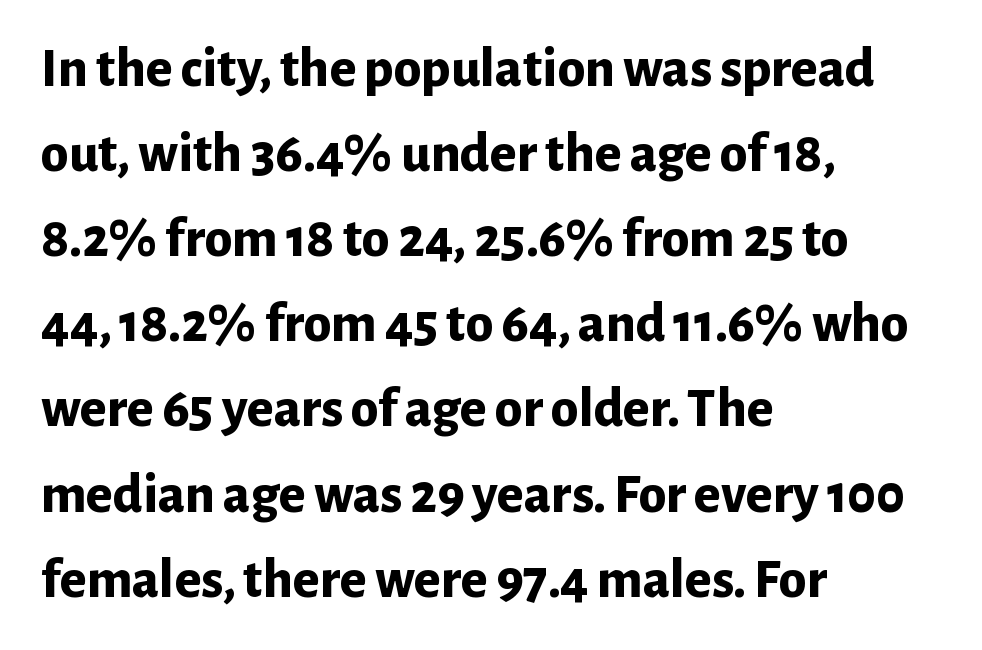
The image shows 56 px bold sans-serif type, upright; set left-aligned, normal line spacing (1.52x), normal letter spacing, not underlined; low stroke contrast and a medium x-height.
